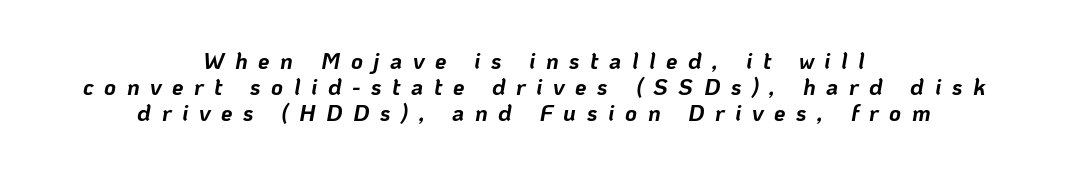
The letterforms stand isolated, each surrounded by extra space. This sample uses an oblique cut, with every glyph tilted off the vertical. Alignment: centered. Typesetter's note: full bold, strokes at maximum text heaviness. Cramped leading.
